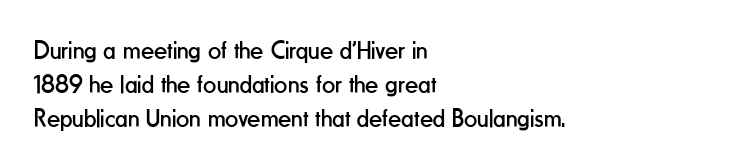
The image shows 26 px text type, upright; set left-aligned, normal line spacing (1.3x), normal letter spacing, not underlined.
